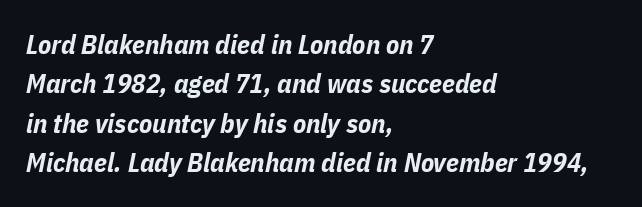
The image shows 27 px bold type, italic (leaning right); set left-aligned, normal line spacing (1.46x), normal letter spacing, not underlined.
